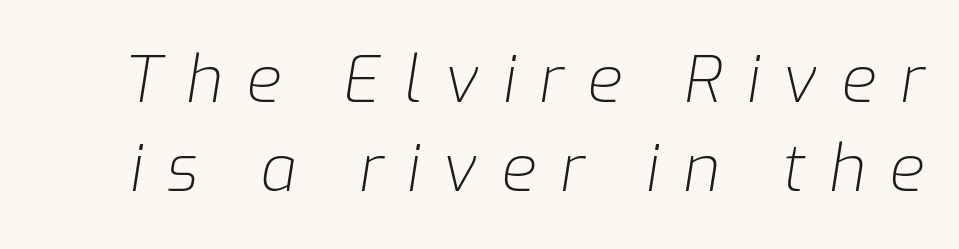
Q: Is the text bold? A: No.
Q: Is the text italic (slanted)? A: Yes, it leans right by about 9 degrees.
Q: Is the text underlined? A: No.
Q: Is the spacing between letters normal or unusually wide? A: Unusually wide.
Q: Is the spacing between lines tight, normal or loose? A: Normal.
Q: Width (condensed, normal, or wide)? A: Normal.
Q: Stroke contrast? A: Low.
Q: x-height? A: Medium.
Q: Monospaced? A: No.
